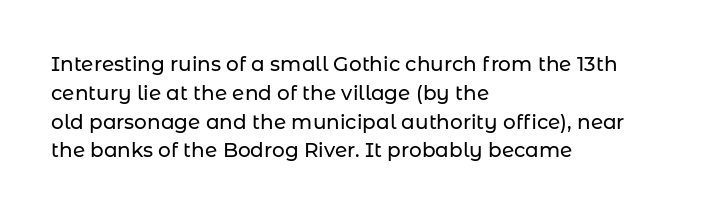
Q: Is the text italic (slanted)? A: No, it is upright.
Q: Is the text underlined? A: No.
Q: How is the paragraph aligned? A: Left-aligned.
Q: Is the spacing between letters normal or unusually wide? A: Normal.
Q: Is the spacing between lines tight, normal or loose? A: Normal.
